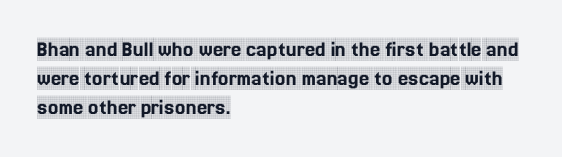
Interline gaps are of average width in this sample. Short note: letters normally spaced. Posture: vertical. The strip under each line holds only bare page. Which margin do the lines hug? The left one — the right edge is uneven.
